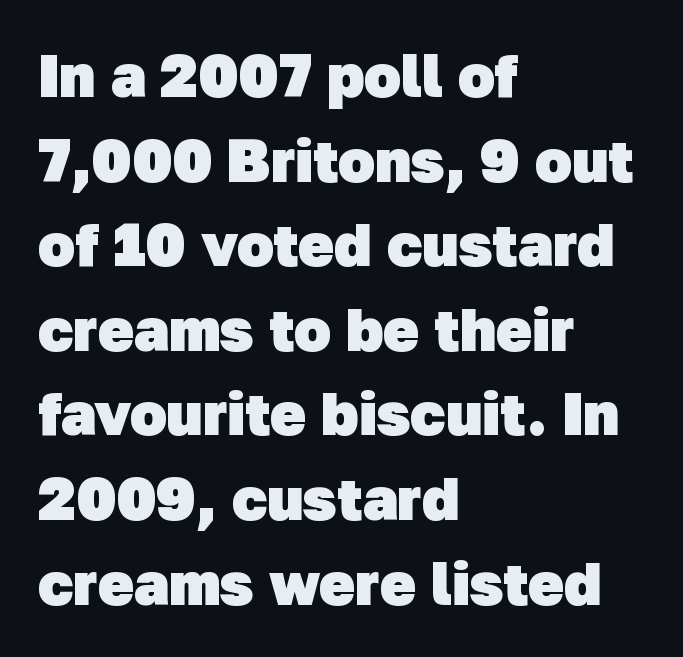
The image shows 60 px heavy sans-serif type; set left-aligned, normal line spacing (1.41x), normal letter spacing, not underlined; low stroke contrast and a medium x-height.
